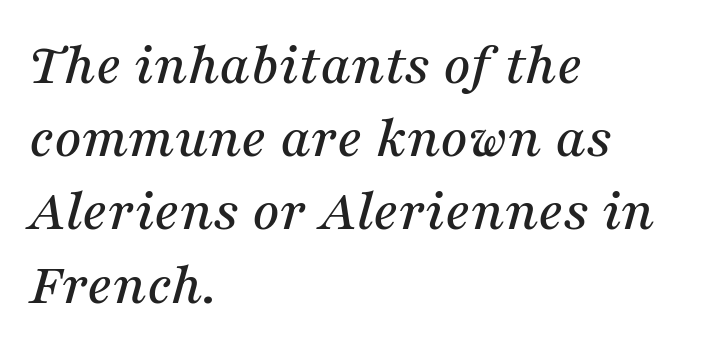
The image shows 60 px serif type, italic (leaning right); set left-aligned, line spacing 1.22x, normal letter spacing, not underlined; medium stroke contrast and a medium x-height.
